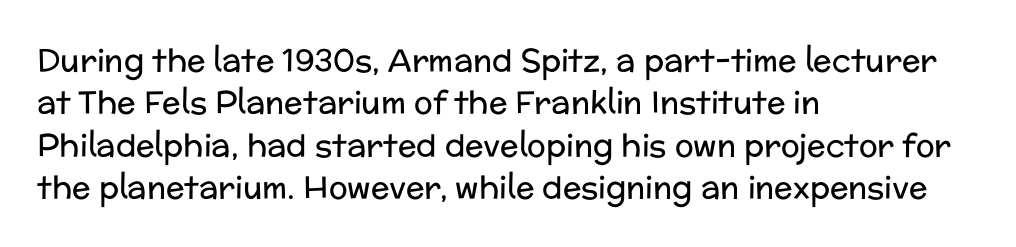
Nope, no serifs anywhere on these letters. Notice how descenders clear the ascenders below comfortably — that's standard leading. Letters have the restrained weight of plain body copy at most. Just letters on the line, the space beneath them empty.
